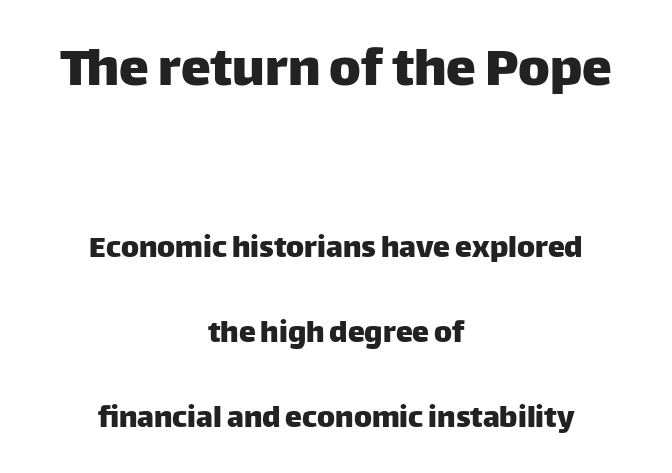
Reading down the column, the eye jumps a long way to each next line. What stands out about the letter spacing? Nothing — it is the standard amount. The block sitting higher on the canvas is the one with enlarged characters. The face used here is proportionally spaced, like ordinary book or web type.
